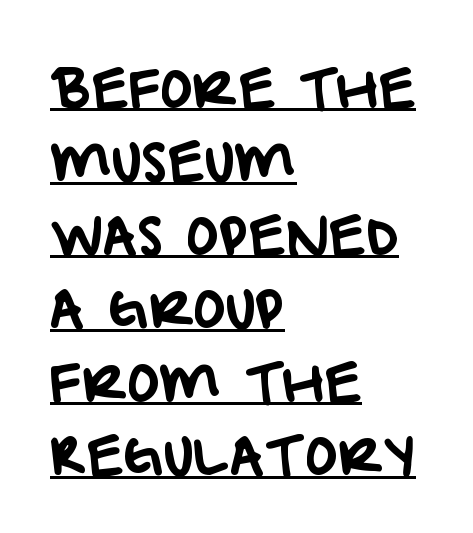
{"serif": "no", "width": "normal", "stroke_contrast": "low", "x_height": "large", "monospaced": "no", "underline": "yes", "align": "left", "line_spacing": "normal", "line_spacing_ratio": 1.36, "letter_spacing": "normal", "letter_spacing_em": 0.0, "glyph_px": 54}
